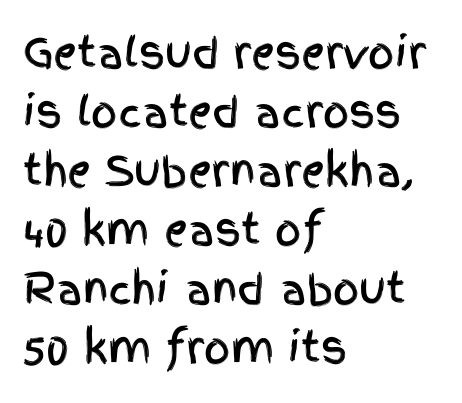
{"serif": "no", "italic": "no", "width": "condensed", "x_height": "large", "monospaced": "no", "underline": "no", "align": "left", "line_spacing": "normal", "line_spacing_ratio": 1.44, "letter_spacing": "normal", "letter_spacing_em": 0.0, "glyph_px": 41}
